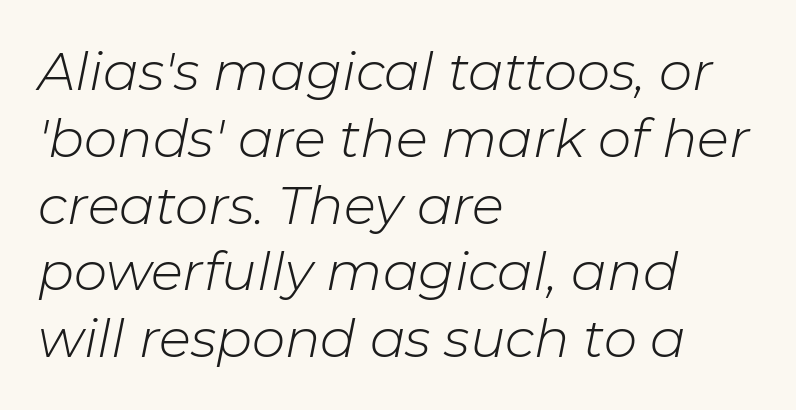
The typesetter chose a ragged-right arrangement here. This sample keeps an unexceptional amount of space between lines. Plain, unruled lines of type. Each stroke keeps to a modest, everyday thickness or less. You could call the tracking neutral — neither tight nor loose.
